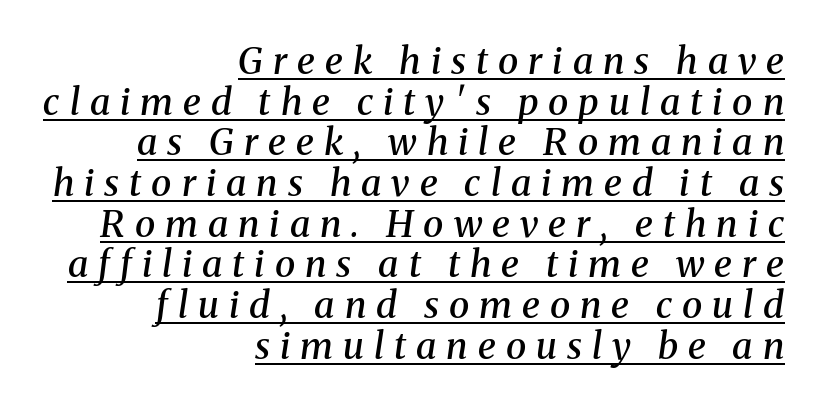
{"serif": "yes", "italic": "yes", "lean": "right", "slant_degrees": 8, "bold": "semi", "weight": "semibold", "width": "normal", "stroke_contrast": "medium", "x_height": "medium", "monospaced": "no", "underline": "yes", "align": "right", "line_spacing": "tight", "line_spacing_ratio": 1.1, "letter_spacing": "wide", "letter_spacing_em": 0.27, "glyph_px": 37}
